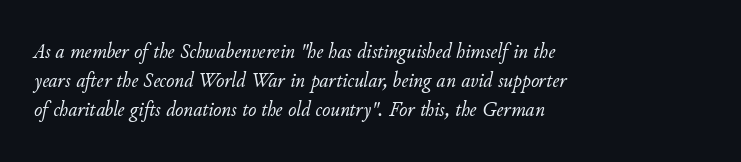
Q: Is the text bold? A: No.
Q: Is the text italic (slanted)? A: Yes, it leans right by about 11 degrees.
Q: Is the text underlined? A: No.
Q: How is the paragraph aligned? A: Left-aligned.
Q: Is the spacing between letters normal or unusually wide? A: Normal.
Q: Is the spacing between lines tight, normal or loose? A: Normal.
